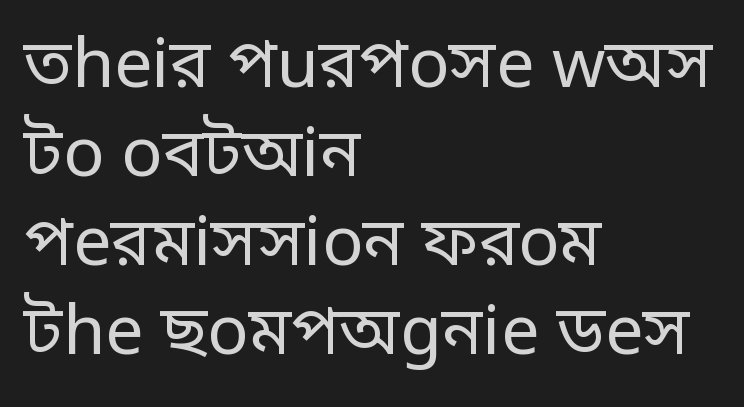
The gaps between neighbouring characters are ordinary and unremarkable. Type without underlining. These lines are rendered in a variable-pitch font. Is the type heavy? It reads as light-to-regular instead. Evenly set lines give the paragraph a standard silhouette. These lines were composed using upright roman letters.
